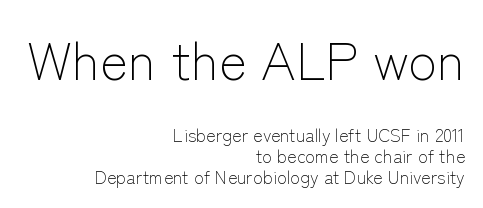
Q: Is the text bold? A: No.
Q: Is the text italic (slanted)? A: No, it is upright.
Q: Is the typeface a serif or a sans-serif typeface? A: Sans-serif.
Q: Is the text underlined? A: No.
Q: How is the paragraph aligned? A: Right-aligned.
Q: Is the spacing between letters normal or unusually wide? A: Normal.
Q: Is the spacing between lines tight, normal or loose? A: Tight.
Q: Which block of text is set in a larger size, the first (top) or the second (bottom)? A: The first (top) one.
Q: Width (condensed, normal, or wide)? A: Normal.
Q: Stroke contrast? A: Low.
Q: x-height? A: Medium.
Q: Monospaced? A: No.
